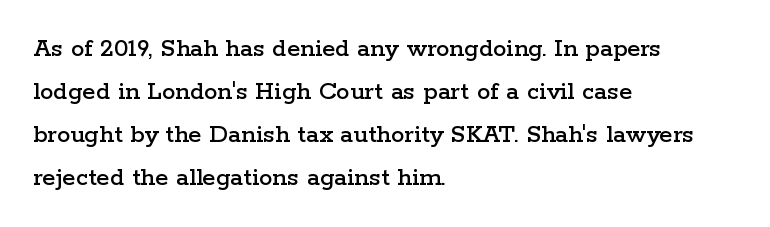
The image shows 27 px text type, upright; set left-aligned, normal line spacing (1.59x), normal letter spacing, not underlined.
